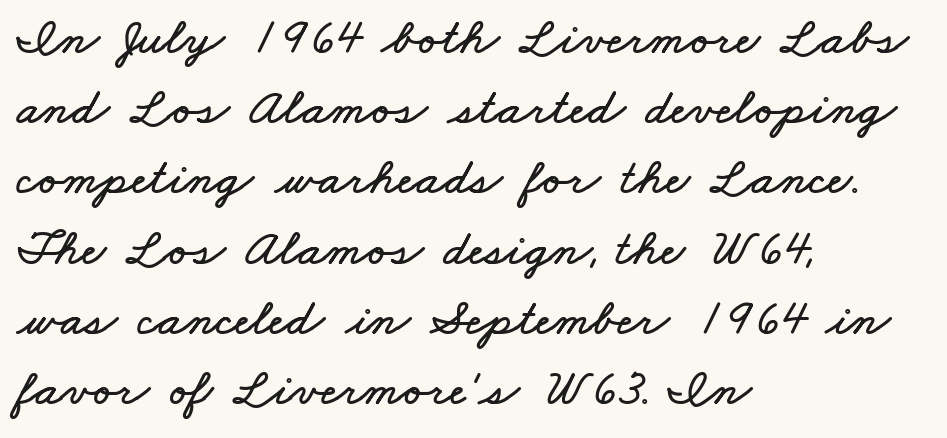
{"width": "wide", "stroke_contrast": "low", "x_height": "small", "monospaced": "no", "underline": "no", "align": "left", "line_spacing": "normal", "line_spacing_ratio": 1.35, "letter_spacing": "normal", "letter_spacing_em": 0.0, "glyph_px": 52}
